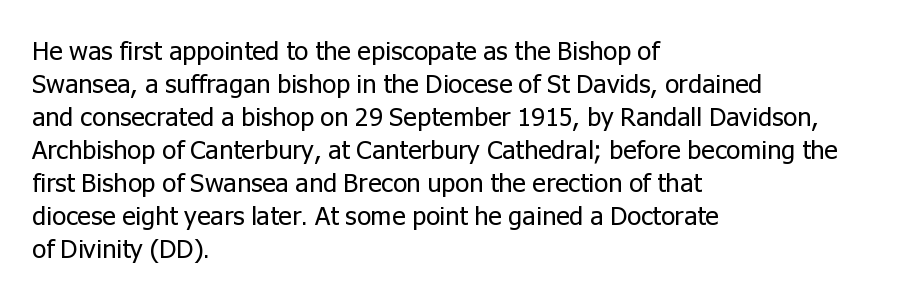
The image shows 26 px text type, upright; set left-aligned, normal line spacing (1.27x), normal letter spacing, not underlined.
